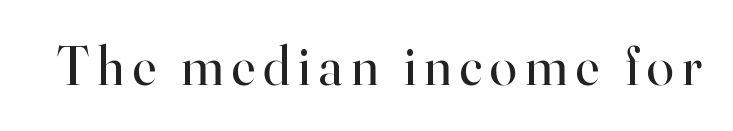
Q: Is the text bold? A: No.
Q: Is the text italic (slanted)? A: No, it is upright.
Q: Is the typeface a serif or a sans-serif typeface? A: Serif.
Q: Is the text underlined? A: No.
Q: Width (condensed, normal, or wide)? A: Normal.
Q: Stroke contrast? A: High.
Q: x-height? A: Small.
Q: Monospaced? A: No.
